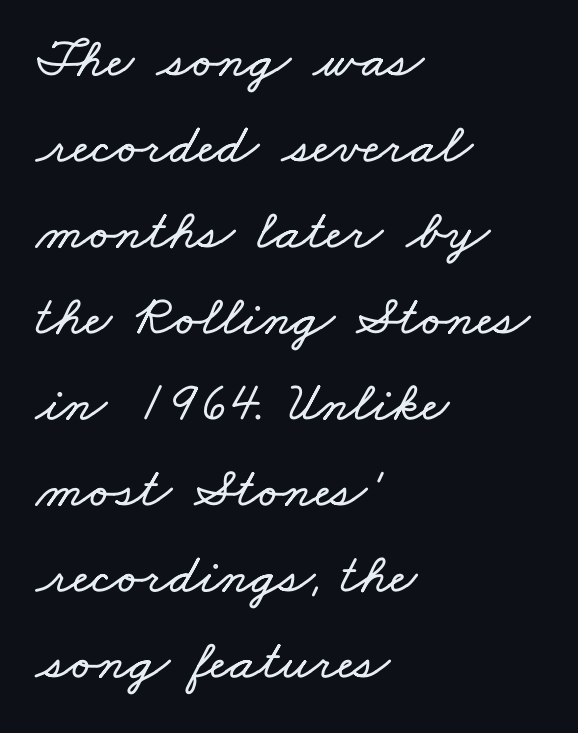
The image shows 57 px wide type; set left-aligned, normal line spacing (1.51x), normal letter spacing, not underlined; low stroke contrast and a small x-height.
